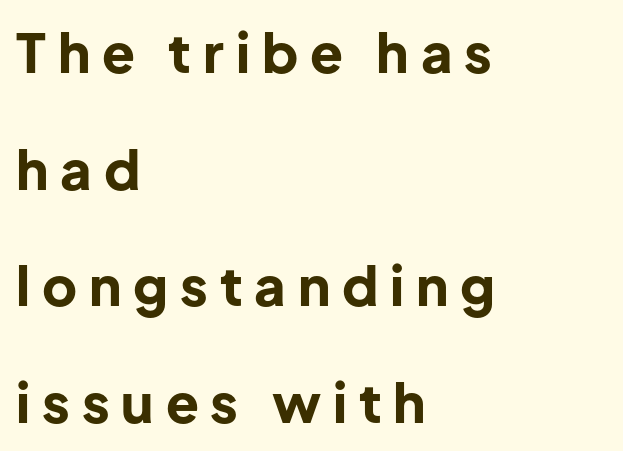
Clear beneath every line of the passage. Line beginnings align vertically; line endings do not. The tracking reads as deliberately expanded to a designer's eye. Leading is clearly above the norm, producing a sparse column. Serif or sans? Sans — the stroke terminals are bare.
